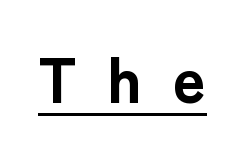
{"serif": "no", "italic": "no", "bold": "yes", "weight": "bold", "width": "normal", "stroke_contrast": "low", "x_height": "medium", "monospaced": "no", "underline": "yes", "letter_spacing": "wide", "letter_spacing_em": 0.49, "glyph_px": 64}
